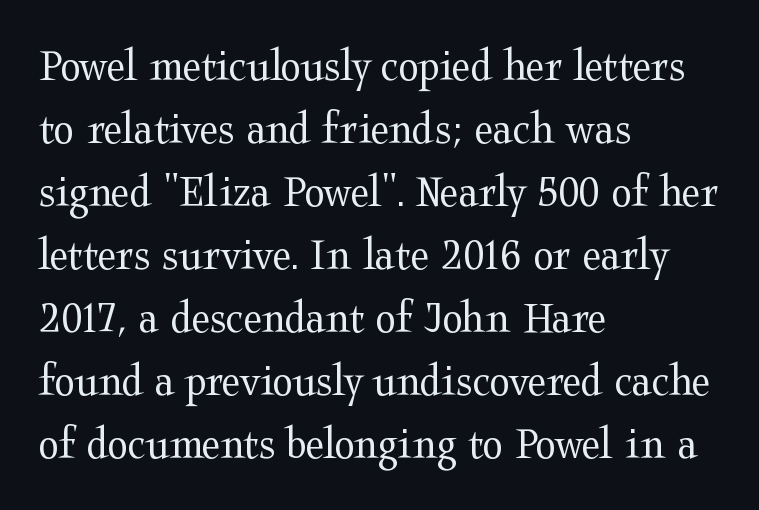
{"serif": "yes", "italic": "no", "bold": "no", "weight": "regular", "width": "wide", "stroke_contrast": "medium", "x_height": "medium", "monospaced": "no", "underline": "no", "align": "left", "line_spacing": "normal", "line_spacing_ratio": 1.34, "letter_spacing": "normal", "letter_spacing_em": 0.0, "glyph_px": 47}
